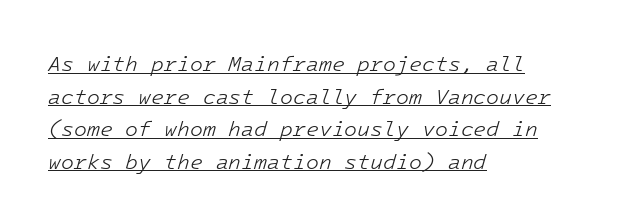
Weight class: somewhere from thin through regular. Quick note: italic. Standard letterfit; no display-style spreading of the glyphs. In terms of leading, this rendering sits right in the middle.
